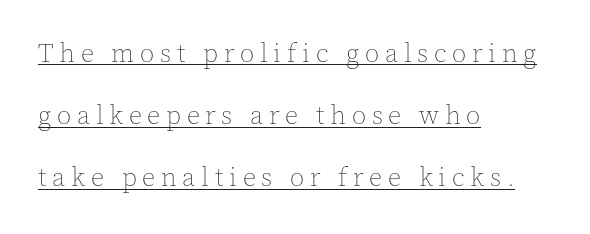
A roman cut, with each character standing at attention. In designer terms, the underline attribute is active on this setting. Glyph-to-glyph distance is far greater than everyday printed text. Each stroke keeps to a modest, everyday thickness or less. Horizontal bands of white between lines are thick stripes.
